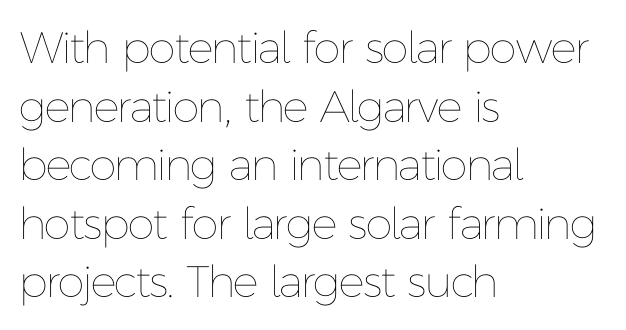
The typeface has the unassuming heft of standard copy or less. The letters advance in unequal steps, a hallmark of proportional type. Just letters on the line, the space beneath them empty. The rendering keeps characters at their native spacing.
